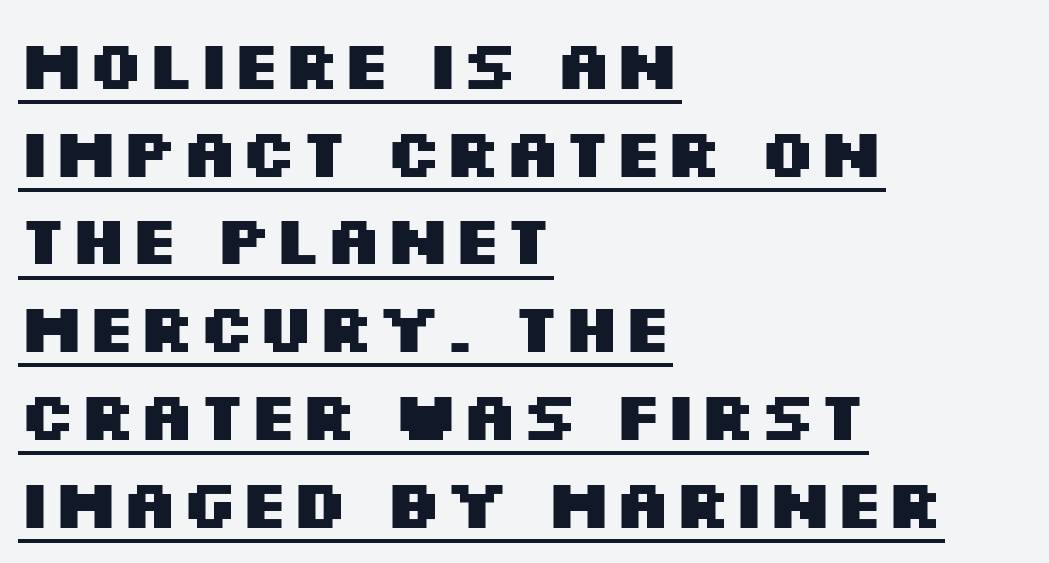
{"serif": "no", "italic": "no", "bold": "yes", "weight": "heavy", "width": "wide", "stroke_contrast": "medium", "x_height": "large", "monospaced": "no", "underline": "yes", "align": "left", "line_spacing": "normal", "line_spacing_ratio": 1.29, "letter_spacing": "normal", "letter_spacing_em": 0.0, "glyph_px": 68}
